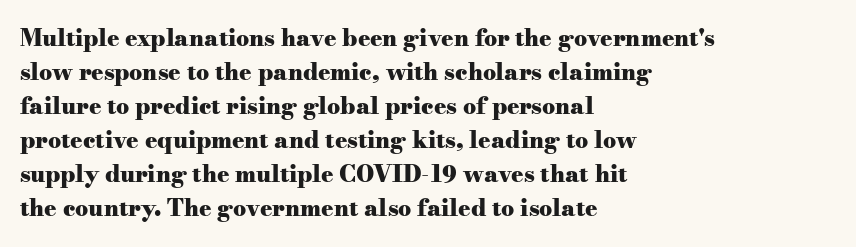
The image shows 23 px bold type, upright; set left-aligned, normal line spacing (1.48x), normal letter spacing, not underlined.
